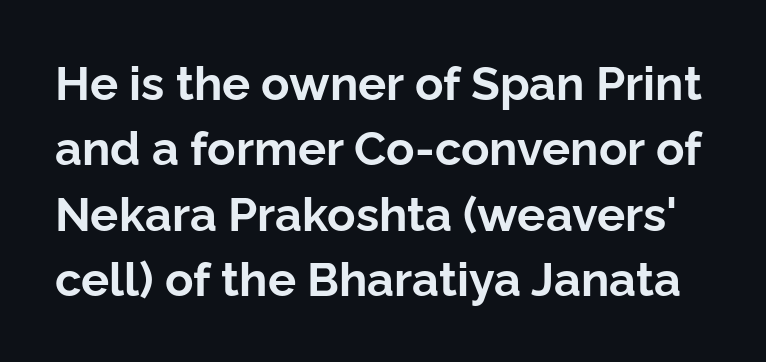
The image shows 47 px bold sans-serif type, upright; set normal line spacing (1.39x), normal letter spacing, not underlined; low stroke contrast and a medium x-height.
